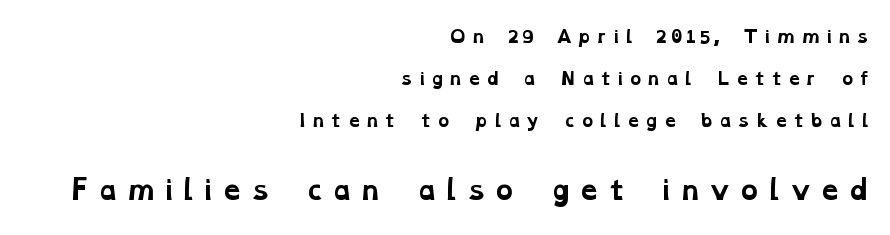
This block would shrink considerably if given ordinary leading; it's expanded now. The ragged edge is on the left, which tells us the setting is flush right. How are the letters spaced? Widely, with obvious added tracking. Check the space under the baseline: it is left empty. Typesetter's note — lower block bumped up in size, upper block left smaller. Its strokes are broad and dark, the hallmark of bold type.
